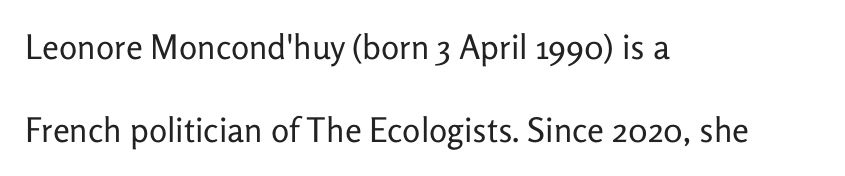
The letterforms sit at book weight or below. A bare baseline throughout the passage. Caption: standard tracking, unaltered. Alignment: flush left. The specimen reads as upright at a glance. The designer dialed line spacing up above the default.
